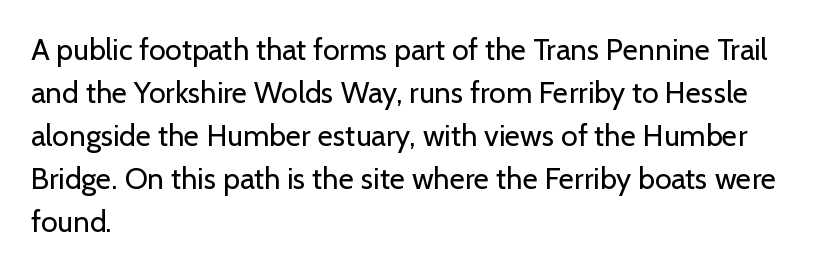
{"serif": "no", "italic": "no", "bold": "no", "weight": "regular", "width": "normal", "stroke_contrast": "low", "x_height": "medium", "monospaced": "no", "underline": "no", "align": "left", "line_spacing": "normal", "line_spacing_ratio": 1.43, "letter_spacing": "normal", "letter_spacing_em": 0.0, "glyph_px": 30}
